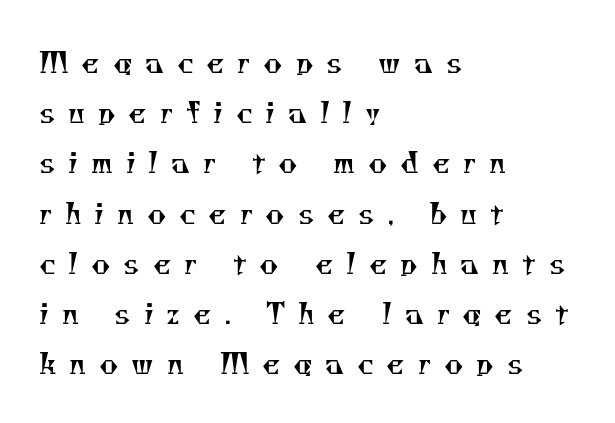
The image shows 29 px regular-weight serif type; set left-aligned, line spacing 1.73x, unusually wide letter spacing (+0.44 em), not underlined; medium stroke contrast and a small x-height.
